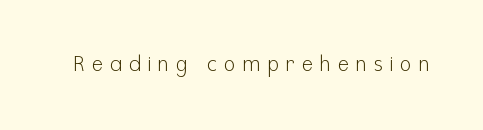
No heavy texture on the line: the type isn't bold. Underlining? Definitely not there. You can tell it's not italic because the verticals are truly vertical. Look at the tracking — it's clearly loosened, letters drifting apart.
